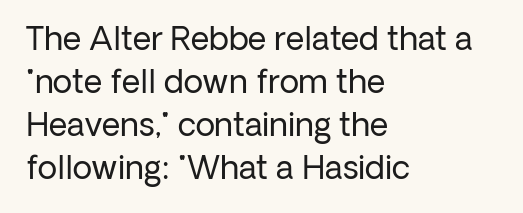
Q: Is the text bold? A: No.
Q: Is the text italic (slanted)? A: No, it is upright.
Q: Is the typeface a serif or a sans-serif typeface? A: Sans-serif.
Q: Is the text underlined? A: No.
Q: How is the paragraph aligned? A: Left-aligned.
Q: Is the spacing between letters normal or unusually wide? A: Normal.
Q: Is the spacing between lines tight, normal or loose? A: Normal.
Q: Width (condensed, normal, or wide)? A: Normal.
Q: Stroke contrast? A: Low.
Q: x-height? A: Medium.
Q: Monospaced? A: No.
